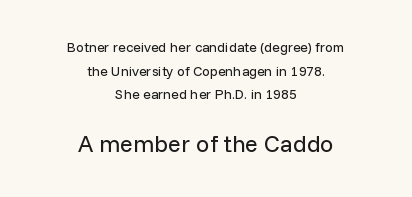
Is there any slant? The stems are plumb. Block two is the big one; block one sits smaller above it. Teacher's note: observe the equal gaps on both sides — that is centered alignment. Compared with typical paragraphs, the rows here are spaced about the same. Glance below the letters and you will spot only blank space.
